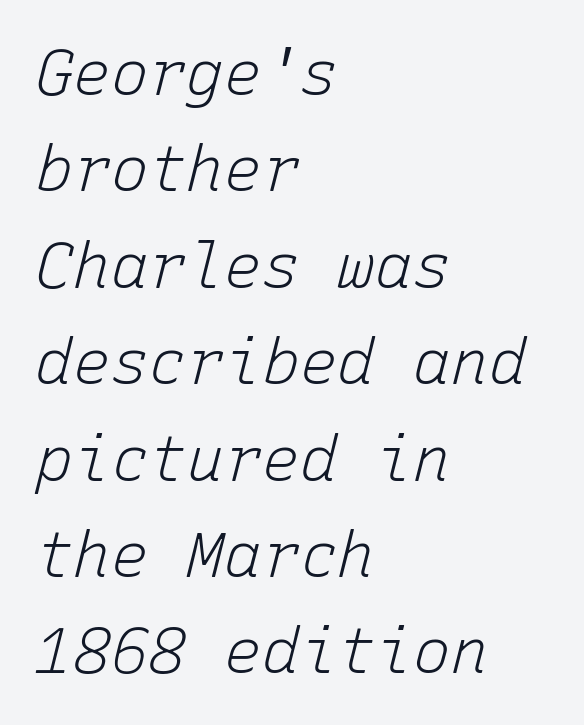
Note the uniform advance width — an 'i' takes as much space as an 'm'. The whole block is typeset with a tilt. Line spacing here is normal. Check under the words: just untouched page. Honestly, the letter spacing is just normal — you wouldn't notice it.
